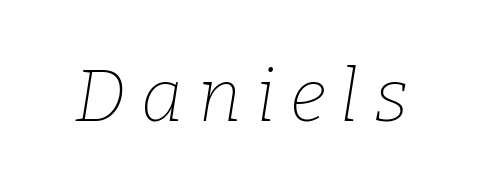
The image shows 73 px thin serif type, italic (leaning right); set unusually wide letter spacing (+0.2 em), not underlined; low stroke contrast and a medium x-height.
